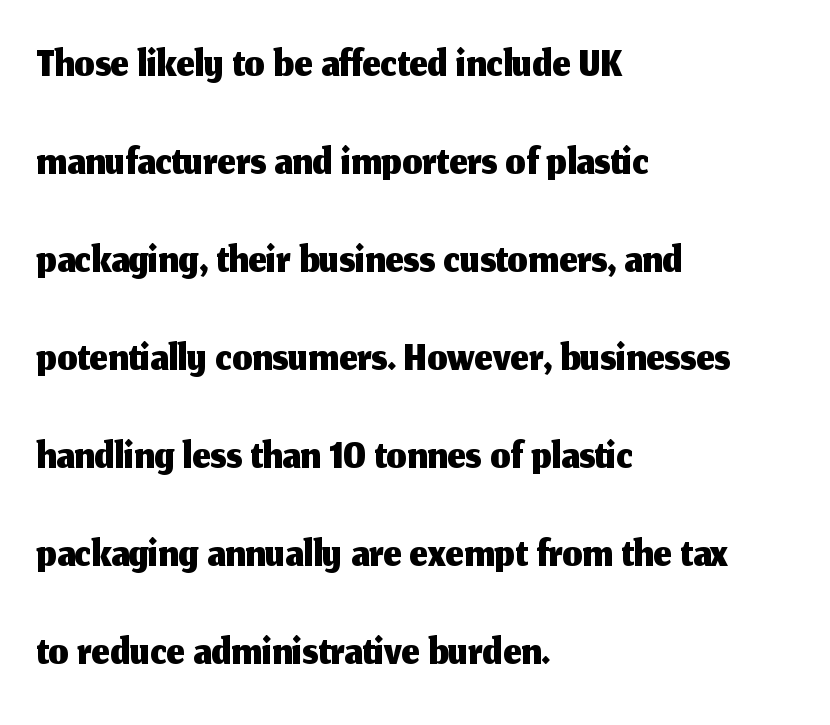
Q: Is the text italic (slanted)? A: No, it is upright.
Q: Is the typeface a serif or a sans-serif typeface? A: Sans-serif.
Q: Is the text underlined? A: No.
Q: How is the paragraph aligned? A: Left-aligned.
Q: Is the spacing between letters normal or unusually wide? A: Normal.
Q: Is the spacing between lines tight, normal or loose? A: Normal.
Q: Width (condensed, normal, or wide)? A: Normal.
Q: Stroke contrast? A: Medium.
Q: x-height? A: Medium.
Q: Monospaced? A: No.
